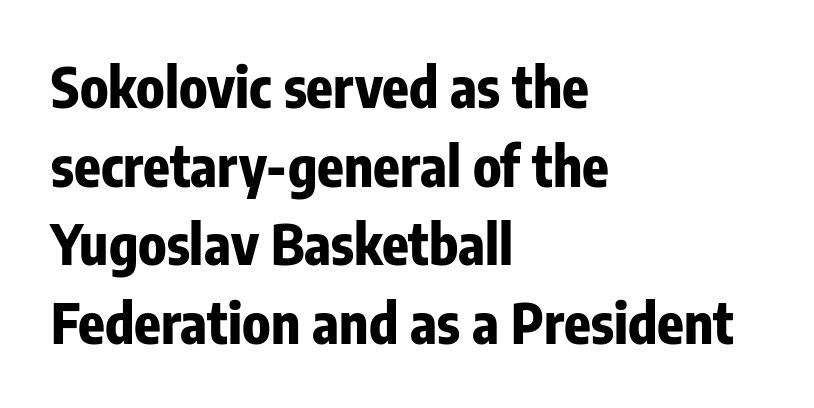
Q: Is the text bold? A: Yes.
Q: Is the text italic (slanted)? A: No, it is upright.
Q: Is the typeface a serif or a sans-serif typeface? A: Sans-serif.
Q: Is the text underlined? A: No.
Q: How is the paragraph aligned? A: Left-aligned.
Q: Is the spacing between letters normal or unusually wide? A: Normal.
Q: Is the spacing between lines tight, normal or loose? A: Normal.
Q: Width (condensed, normal, or wide)? A: Condensed.
Q: Stroke contrast? A: Low.
Q: x-height? A: Medium.
Q: Monospaced? A: No.
